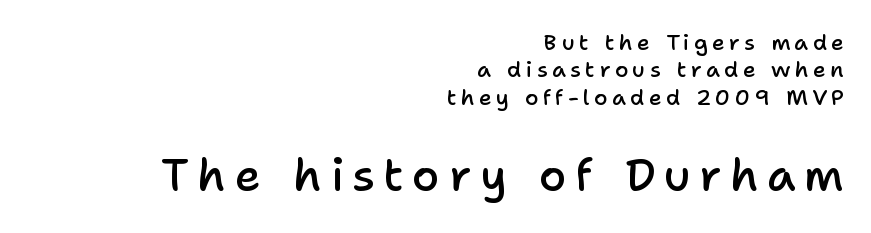
The strip under each line holds only bare page. These two chunks differ in scale, with the bottom chunk taking the larger measure. Look at the bottom of the vertical strokes: they stop flat, with no serifs. Each letter keeps its own natural width here, so spacing adapts to shape. Is the type bold? Partly — it's a semibold, heavier than regular but not fully bold. Layout note: lines flush right.
